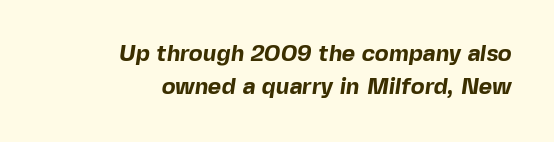
Anything drawn beneath the words? Only blank space. Stroke thickness is high; the sample reads as a true bold. These lines keep a tight, regular rhythm from letter to letter. Which margin do the lines hug? The right one — the left edge is uneven. The lines sit at an ordinary, default distance from one another.
